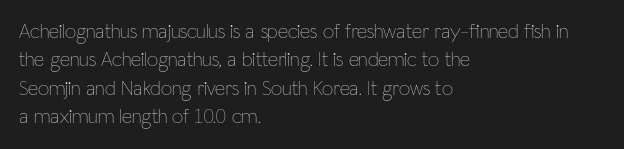
{"italic": "no", "bold": "no", "underline": "no", "align": "left", "line_spacing": "normal", "line_spacing_ratio": 1.42, "letter_spacing": "normal", "letter_spacing_em": 0.0, "glyph_px": 20}
